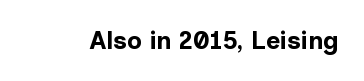
{"italic": "no", "bold": "yes", "underline": "no", "letter_spacing": "normal", "letter_spacing_em": 0.0, "glyph_px": 25}
